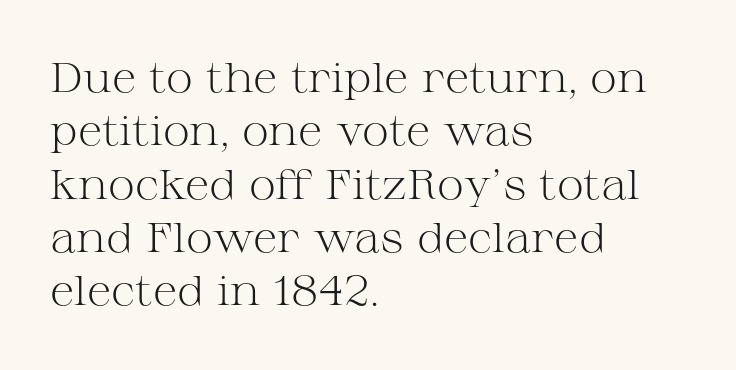
Q: Is the text bold? A: No.
Q: Is the text italic (slanted)? A: No, it is upright.
Q: Is the typeface a serif or a sans-serif typeface? A: Serif.
Q: Is the text underlined? A: No.
Q: How is the paragraph aligned? A: Left-aligned.
Q: Is the spacing between letters normal or unusually wide? A: Normal.
Q: Is the spacing between lines tight, normal or loose? A: Normal.
Q: Width (condensed, normal, or wide)? A: Wide.
Q: Stroke contrast? A: Medium.
Q: x-height? A: Medium.
Q: Monospaced? A: No.
